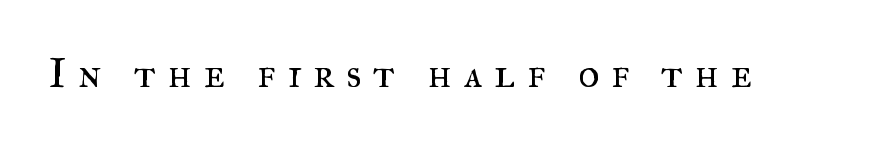
Loose tracking; the words dissolve into strings of separated letters. Looks like regular typesetting: each glyph gets only the width it needs. The letters look calm and open, with moderate or lighter stems. Note: serifs present on the glyphs. A roman cut, with each character standing at attention. Decoration check: the copy has no underline.
